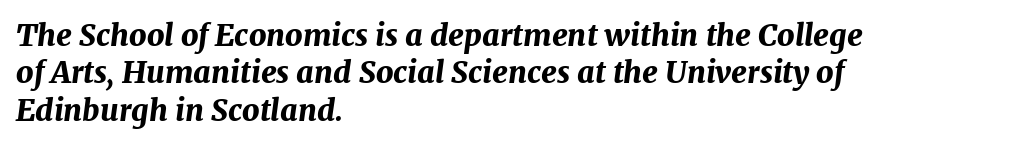
Q: Is the text bold? A: Yes.
Q: Is the text italic (slanted)? A: Yes, it leans right by about 7 degrees.
Q: Is the text underlined? A: No.
Q: How is the paragraph aligned? A: Left-aligned.
Q: Is the spacing between letters normal or unusually wide? A: Normal.
Q: Is the spacing between lines tight, normal or loose? A: Normal.
Q: Width (condensed, normal, or wide)? A: Normal.
Q: Stroke contrast? A: Medium.
Q: x-height? A: Medium.
Q: Monospaced? A: No.
